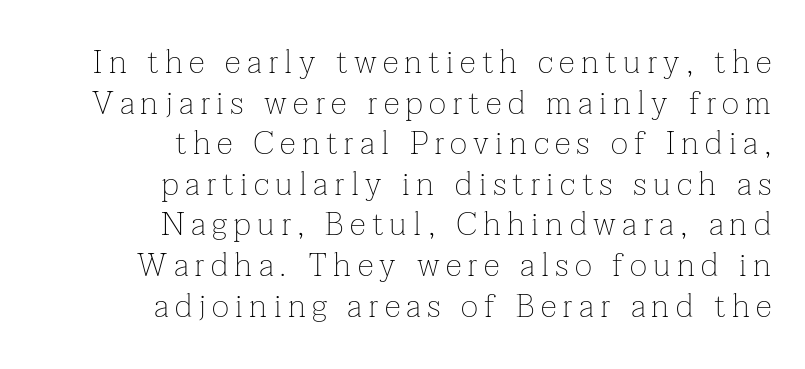
Q: Is the text bold? A: No.
Q: Is the text italic (slanted)? A: No, it is upright.
Q: Is the typeface a serif or a sans-serif typeface? A: Serif.
Q: Is the text underlined? A: No.
Q: How is the paragraph aligned? A: Right-aligned.
Q: Width (condensed, normal, or wide)? A: Normal.
Q: Stroke contrast? A: Low.
Q: x-height? A: Medium.
Q: Monospaced? A: No.
